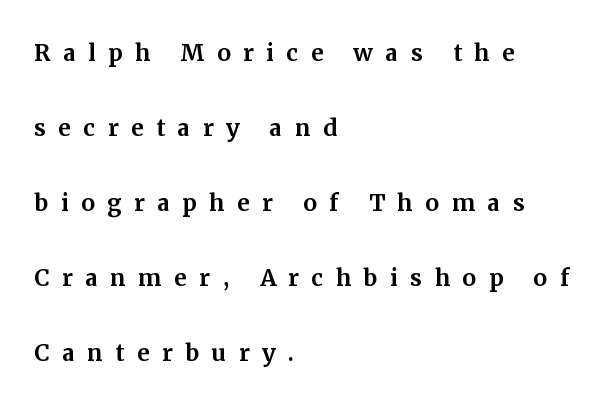
{"serif": "yes", "italic": "no", "width": "normal", "stroke_contrast": "medium", "x_height": "medium", "monospaced": "no", "underline": "no", "align": "left", "line_spacing": "loose", "line_spacing_ratio": 2.42, "letter_spacing": "wide", "letter_spacing_em": 0.4, "glyph_px": 31}
